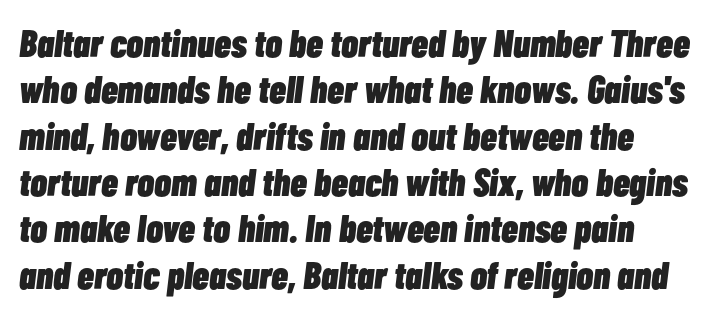
It's the slanting kind of type. Short note: letters normally spaced. Here the designer chose a conventional face with non-uniform glyph widths. Heavy-handed strokes throughout: this text is bold. The glyphs are unaccompanied by any horizontal stroke below them.
